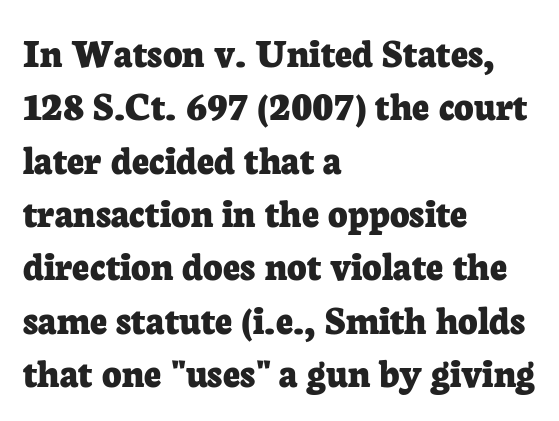
Do the characters align in a grid? No, the font is proportional. This block has exactly the height ordinary leading produces. The rendering keeps characters at their native spacing. Reading down the block, your eye returns to a fixed left position each line. What weight is shown? A full bold with thick strokes. Just letters on the line, the space beneath them empty.
